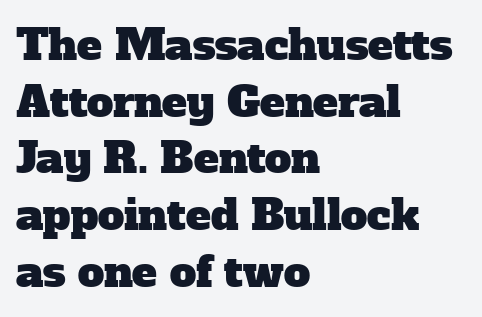
The setting favours the left margin, as ordinary paragraphs usually do. The letters advance in unequal steps, a hallmark of proportional type. Short note: letters normally spaced. The rendering uses a moderate line-height, typical for paragraphs.
